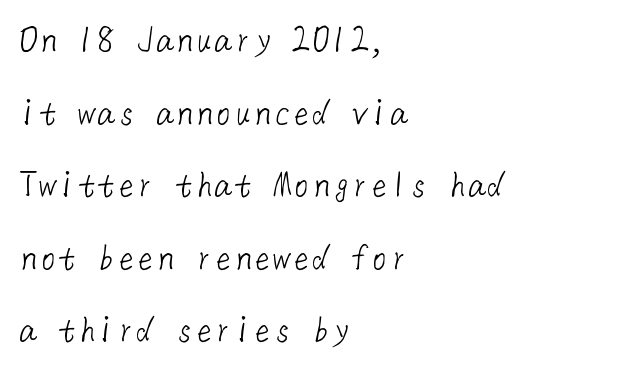
{"serif": "no", "bold": "no", "weight": "light", "width": "normal", "stroke_contrast": "low", "x_height": "medium", "underline": "no", "align": "left", "line_spacing_ratio": 1.86, "letter_spacing": "normal", "letter_spacing_em": 0.0, "glyph_px": 39}
